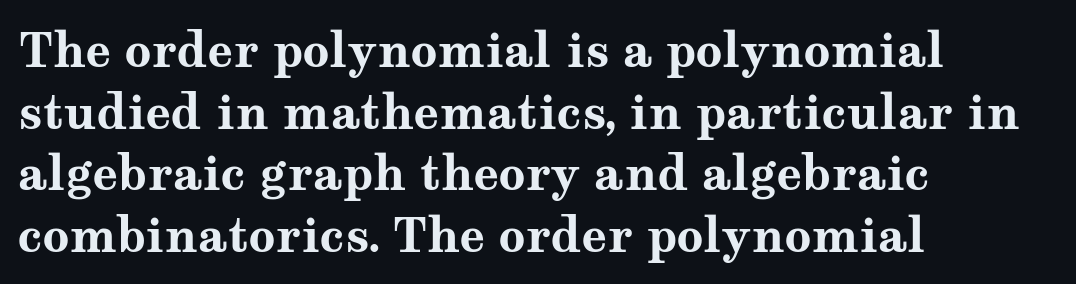
Q: Is the text bold? A: Yes.
Q: Is the text italic (slanted)? A: No, it is upright.
Q: Is the typeface a serif or a sans-serif typeface? A: Serif.
Q: Is the text underlined? A: No.
Q: How is the paragraph aligned? A: Left-aligned.
Q: Is the spacing between letters normal or unusually wide? A: Normal.
Q: Is the spacing between lines tight, normal or loose? A: Normal.
Q: Width (condensed, normal, or wide)? A: Wide.
Q: Stroke contrast? A: Medium.
Q: x-height? A: Medium.
Q: Monospaced? A: No.
